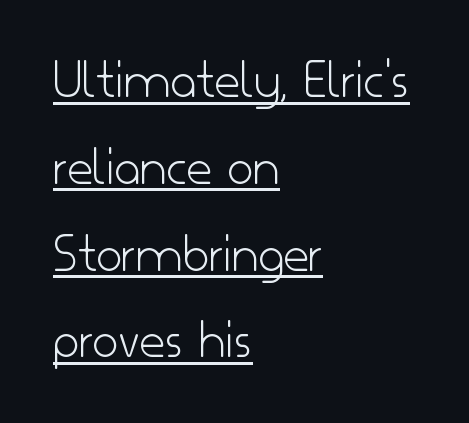
Q: Is the text bold? A: No.
Q: Is the text italic (slanted)? A: No, it is upright.
Q: Is the typeface a serif or a sans-serif typeface? A: Sans-serif.
Q: Is the text underlined? A: Yes.
Q: How is the paragraph aligned? A: Left-aligned.
Q: Is the spacing between letters normal or unusually wide? A: Normal.
Q: Is the spacing between lines tight, normal or loose? A: Normal.
Q: Width (condensed, normal, or wide)? A: Normal.
Q: Stroke contrast? A: Low.
Q: x-height? A: Small.
Q: Monospaced? A: No.
